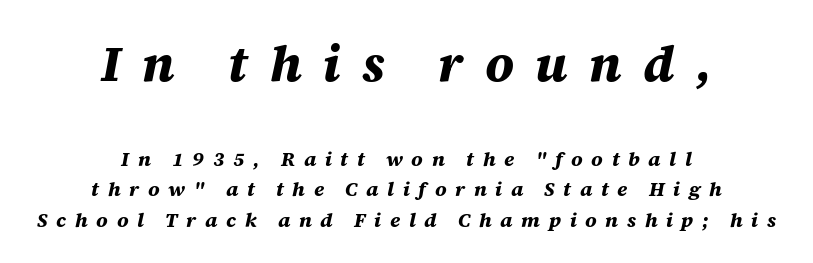
Q: Is the text bold? A: Yes.
Q: Is the text italic (slanted)? A: Yes, it leans right by about 12 degrees.
Q: Is the text underlined? A: No.
Q: How is the paragraph aligned? A: Centered.
Q: Is the spacing between letters normal or unusually wide? A: Unusually wide.
Q: Is the spacing between lines tight, normal or loose? A: Normal.
Q: Which block of text is set in a larger size, the first (top) or the second (bottom)? A: The first (top) one.
Q: Width (condensed, normal, or wide)? A: Normal.
Q: Stroke contrast? A: Medium.
Q: x-height? A: Large.
Q: Monospaced? A: No.
